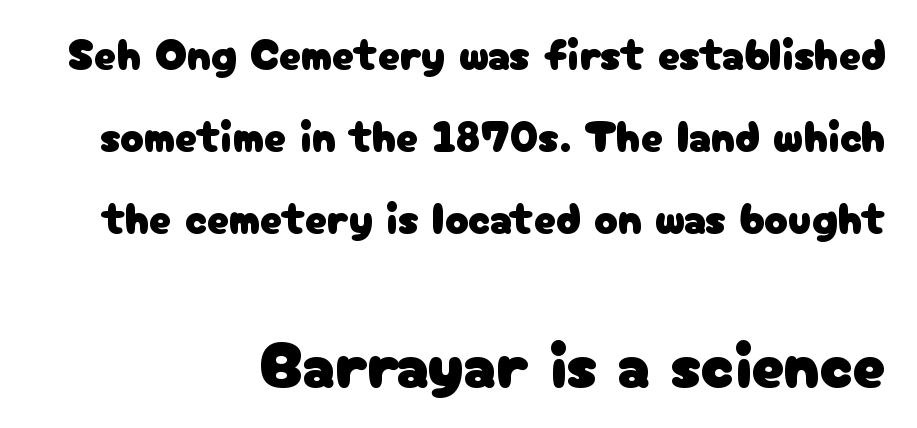
{"serif": "no", "italic": "no", "width": "normal", "stroke_contrast": "low", "x_height": "medium", "monospaced": "no", "underline": "no", "align": "right", "line_spacing_ratio": 1.86, "letter_spacing": "normal", "letter_spacing_em": 0.0, "larger_block": "second", "size_ratio": 1.5, "glyph_px": 66}
